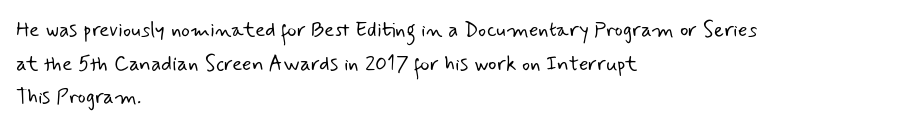
{"bold": "no", "underline": "no", "align": "left", "line_spacing": "normal", "line_spacing_ratio": 1.6, "letter_spacing": "normal", "letter_spacing_em": 0.0, "glyph_px": 21}
